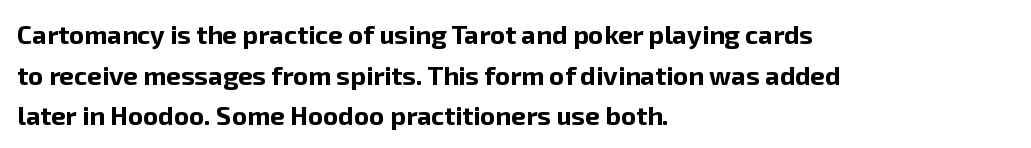
{"italic": "no", "bold": "yes", "underline": "no", "align": "left", "line_spacing": "normal", "line_spacing_ratio": 1.56, "letter_spacing": "normal", "letter_spacing_em": 0.0, "glyph_px": 26}
